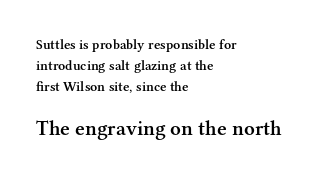
{"italic": "no", "bold": "semi", "underline": "no", "align": "left", "line_spacing": "normal", "line_spacing_ratio": 1.51, "letter_spacing": "normal", "letter_spacing_em": 0.0, "larger_block": "second", "size_ratio": 1.5, "glyph_px": 21}
